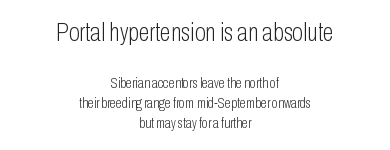
The image shows 25 px text type, upright; set centered, normal line spacing (1.43x), normal letter spacing, not underlined; the first (top) block is 1.79x larger.
